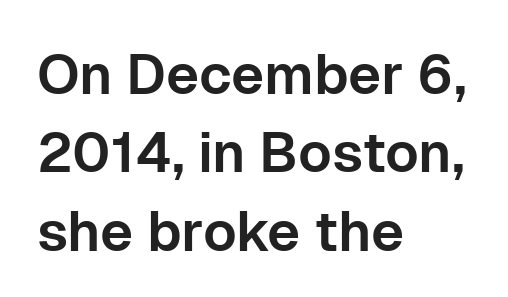
The image shows 56 px sans-serif type, upright; set left-aligned, normal line spacing (1.4x), normal letter spacing, not underlined; low stroke contrast and a medium x-height.
